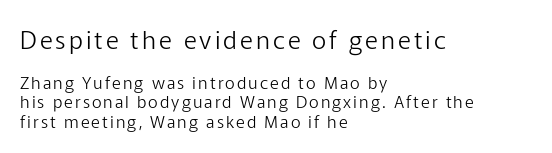
{"italic": "no", "bold": "no", "underline": "no", "align": "left", "line_spacing": "tight", "line_spacing_ratio": 1.15, "larger_block": "first", "size_ratio": 1.47, "glyph_px": 25}
